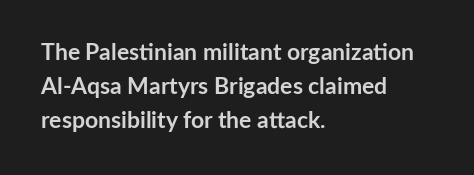
Q: Is the text bold? A: Yes.
Q: Is the text italic (slanted)? A: No, it is upright.
Q: Is the text underlined? A: No.
Q: How is the paragraph aligned? A: Left-aligned.
Q: Is the spacing between letters normal or unusually wide? A: Normal.
Q: Is the spacing between lines tight, normal or loose? A: Normal.
